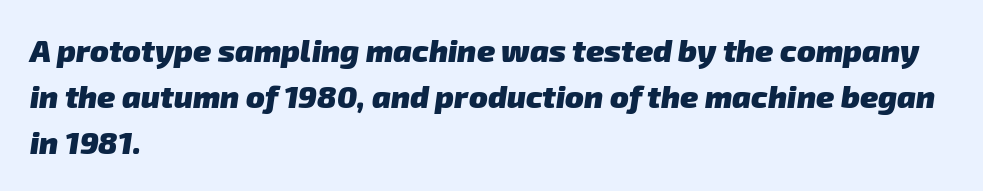
Q: Is the text bold? A: Yes.
Q: Is the typeface a serif or a sans-serif typeface? A: Sans-serif.
Q: Is the text underlined? A: No.
Q: How is the paragraph aligned? A: Left-aligned.
Q: Is the spacing between letters normal or unusually wide? A: Normal.
Q: Is the spacing between lines tight, normal or loose? A: Normal.
Q: Width (condensed, normal, or wide)? A: Normal.
Q: Stroke contrast? A: Low.
Q: x-height? A: Medium.
Q: Monospaced? A: No.
